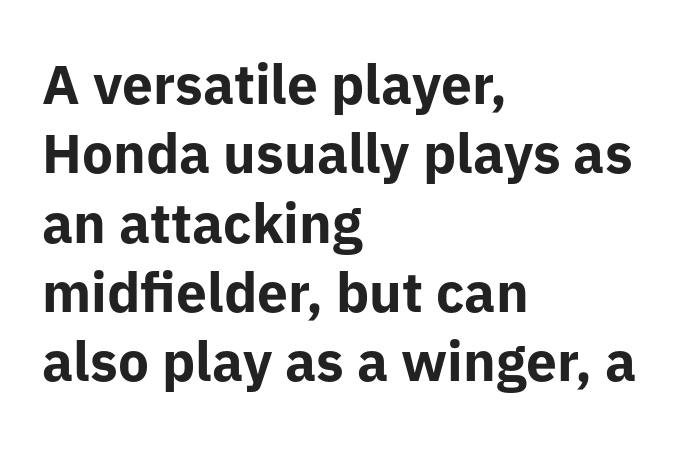
{"serif": "no", "italic": "no", "bold": "yes", "weight": "bold", "width": "normal", "stroke_contrast": "low", "x_height": "medium", "monospaced": "no", "underline": "no", "align": "left", "line_spacing": "normal", "line_spacing_ratio": 1.26, "letter_spacing": "normal", "letter_spacing_em": 0.0, "glyph_px": 55}
